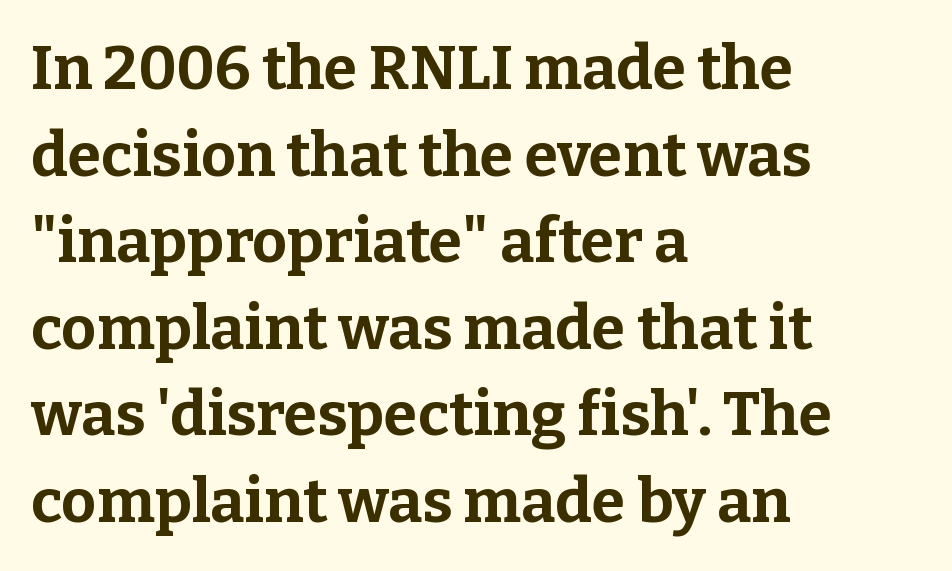
{"serif": "yes", "italic": "no", "bold": "yes", "weight": "bold", "width": "normal", "stroke_contrast": "low", "x_height": "medium", "monospaced": "no", "underline": "no", "align": "left", "line_spacing": "normal", "line_spacing_ratio": 1.42, "letter_spacing": "normal", "letter_spacing_em": 0.0, "glyph_px": 61}
